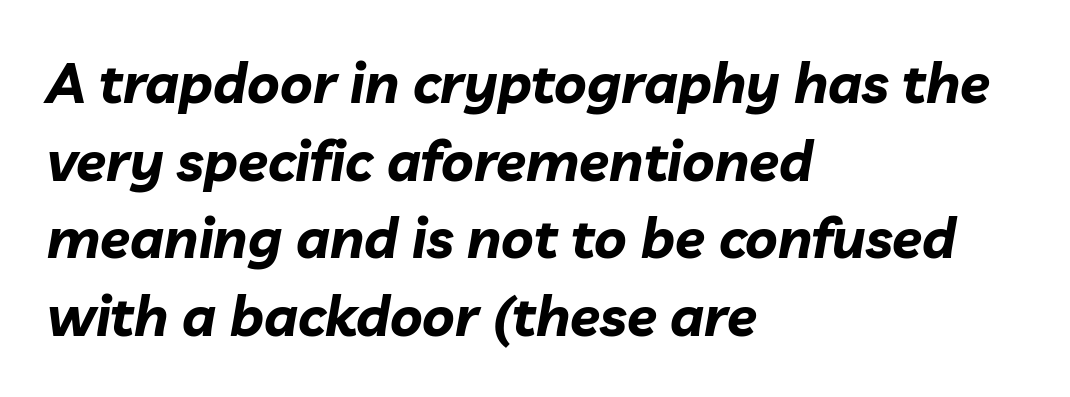
The glyphs look as if they've been sheared to an angle. Check the space under the baseline: it is left empty. Each glyph is drawn with heavy, bold strokes. This rendering leaves character spacing at its baseline value.
